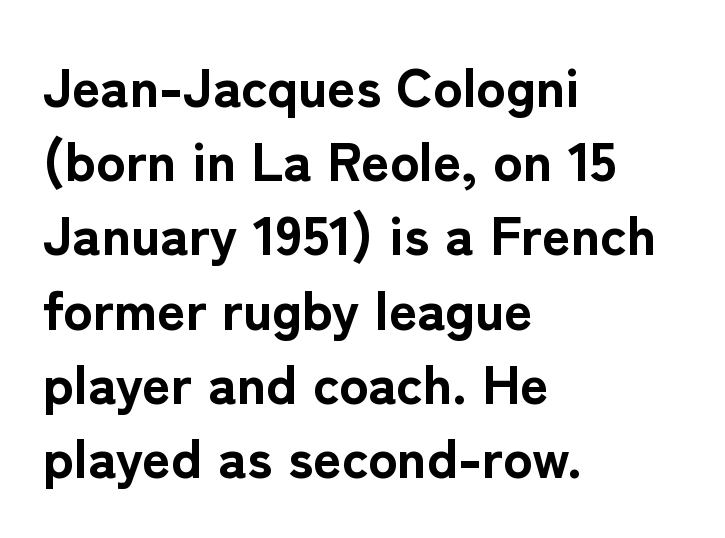
The image shows 55 px bold sans-serif type, upright; set left-aligned, normal line spacing (1.35x), normal letter spacing, not underlined; low stroke contrast and a medium x-height.
